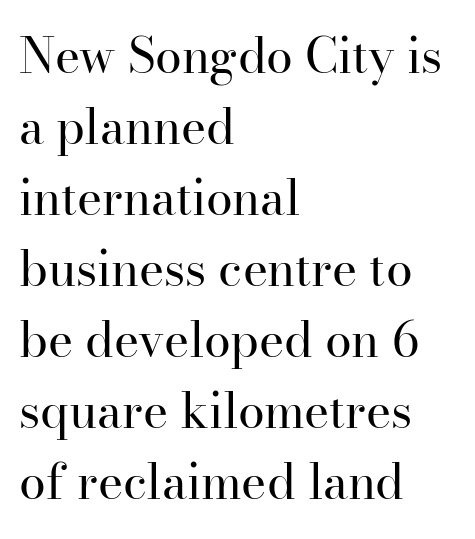
The image shows 48 px regular-weight serif type, upright; set left-aligned, normal line spacing (1.48x), normal letter spacing, not underlined; high stroke contrast and a small x-height.
